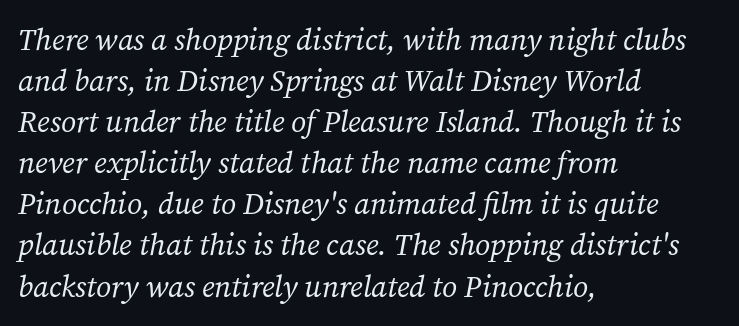
Q: Is the text bold? A: No.
Q: Is the text italic (slanted)? A: Yes, it leans right by about 12 degrees.
Q: Is the typeface a serif or a sans-serif typeface? A: Serif.
Q: Is the text underlined? A: No.
Q: How is the paragraph aligned? A: Left-aligned.
Q: Is the spacing between letters normal or unusually wide? A: Normal.
Q: Is the spacing between lines tight, normal or loose? A: Normal.
Q: Width (condensed, normal, or wide)? A: Normal.
Q: Stroke contrast? A: Medium.
Q: x-height? A: Medium.
Q: Monospaced? A: No.
